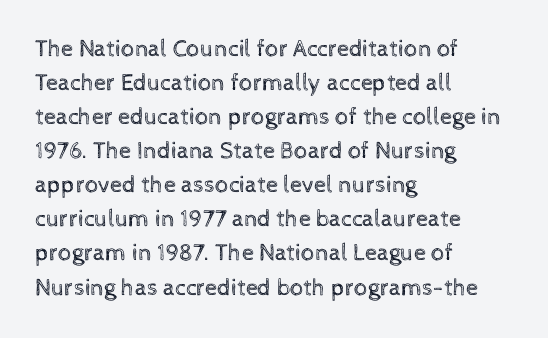
Just letters on the line, the space beneath them empty. The lines sit at an ordinary, default distance from one another. Reading down the block, your eye returns to a fixed left position each line. Think standard paragraph weight, or any step lighter than that.
